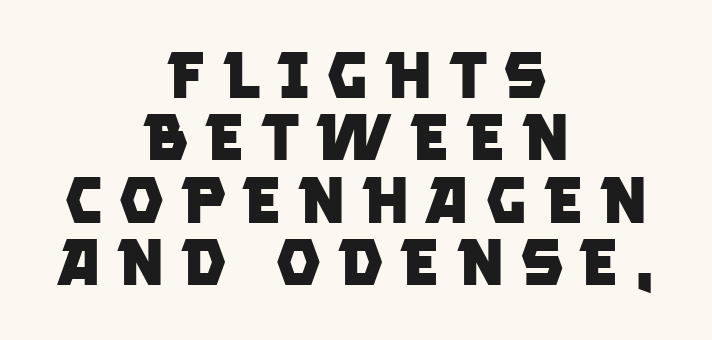
The image shows 65 px heavy sans-serif type; set centered, tight line spacing (0.96x), unusually wide letter spacing (+0.23 em), not underlined; low stroke contrast and a large x-height.
